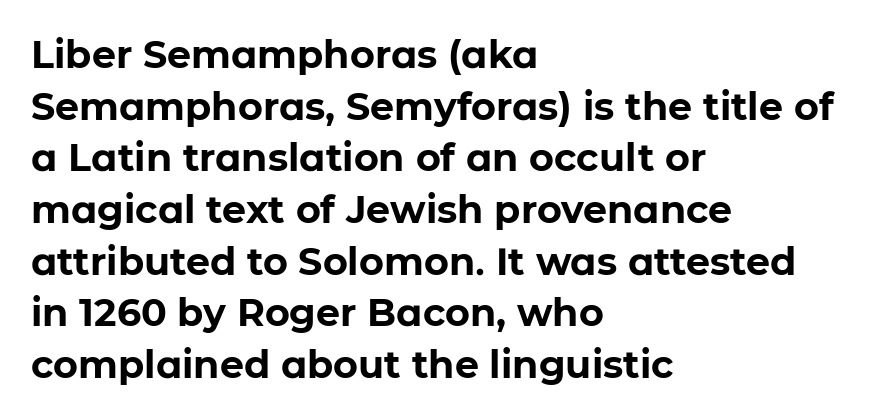
Q: Is the text bold? A: Yes.
Q: Is the text italic (slanted)? A: No, it is upright.
Q: Is the typeface a serif or a sans-serif typeface? A: Sans-serif.
Q: Is the text underlined? A: No.
Q: How is the paragraph aligned? A: Left-aligned.
Q: Is the spacing between letters normal or unusually wide? A: Normal.
Q: Is the spacing between lines tight, normal or loose? A: Normal.
Q: Width (condensed, normal, or wide)? A: Normal.
Q: Stroke contrast? A: Low.
Q: x-height? A: Medium.
Q: Monospaced? A: No.
